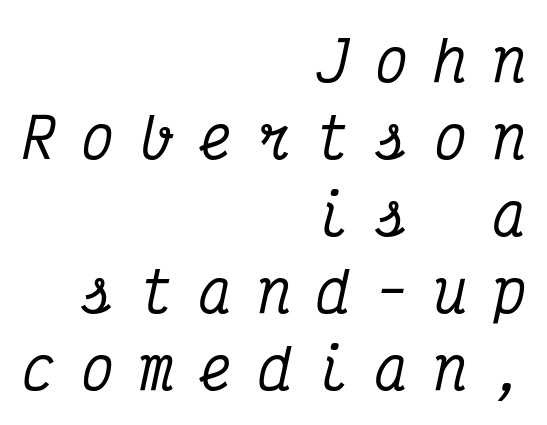
Q: Is the text italic (slanted)? A: Yes, it leans right by about 12 degrees.
Q: Is the typeface a serif or a sans-serif typeface? A: Serif.
Q: Is the text underlined? A: No.
Q: How is the paragraph aligned? A: Right-aligned.
Q: Is the spacing between letters normal or unusually wide? A: Unusually wide.
Q: Is the spacing between lines tight, normal or loose? A: Normal.
Q: Width (condensed, normal, or wide)? A: Condensed.
Q: Stroke contrast? A: Medium.
Q: x-height? A: Medium.
Q: Monospaced? A: Yes.
